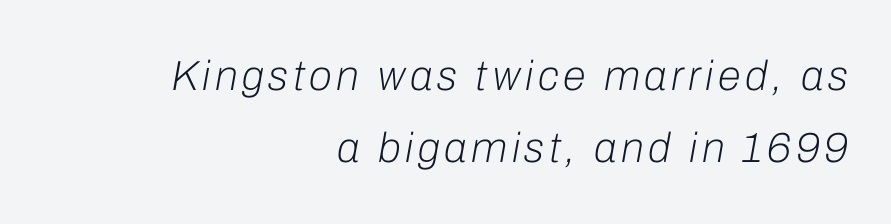
The axis of the letterforms is tilted away from vertical. The typeface has the unassuming heft of standard copy or less. The area under the type is left untouched. The passage is arranged like a letterhead date or caption credit — flush right. Note the varied advance widths — an 'i' is clearly narrower than an 'm'.
